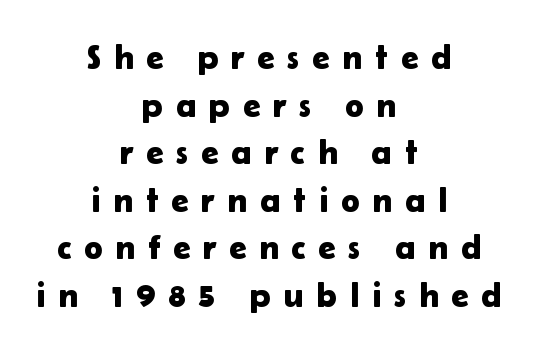
Q: Is the text italic (slanted)? A: No, it is upright.
Q: Is the typeface a serif or a sans-serif typeface? A: Sans-serif.
Q: Is the text underlined? A: No.
Q: How is the paragraph aligned? A: Centered.
Q: Is the spacing between letters normal or unusually wide? A: Unusually wide.
Q: Is the spacing between lines tight, normal or loose? A: Normal.
Q: Width (condensed, normal, or wide)? A: Normal.
Q: Stroke contrast? A: Low.
Q: x-height? A: Medium.
Q: Monospaced? A: No.
